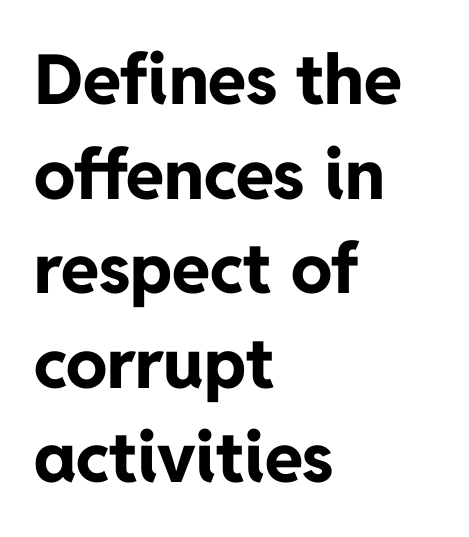
The image shows 69 px bold sans-serif type, upright; set left-aligned, normal line spacing (1.37x), normal letter spacing, not underlined; low stroke contrast and a medium x-height.
